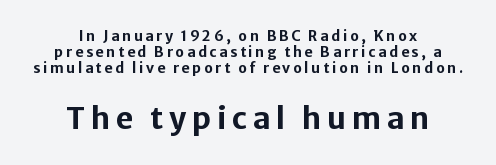
{"serif": "no", "italic": "no", "bold": "yes", "weight": "bold", "width": "normal", "stroke_contrast": "low", "x_height": "medium", "monospaced": "no", "underline": "no", "align": "center", "line_spacing": "tight", "line_spacing_ratio": 1.14, "larger_block": "second", "size_ratio": 2.14, "glyph_px": 30}
